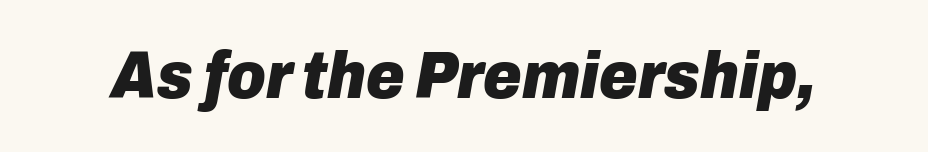
{"italic": "yes", "lean": "right", "slant_degrees": 10, "bold": "yes", "weight": "heavy", "width": "normal", "stroke_contrast": "low", "x_height": "medium", "monospaced": "no", "underline": "no", "letter_spacing": "normal", "letter_spacing_em": 0.0, "glyph_px": 66}
